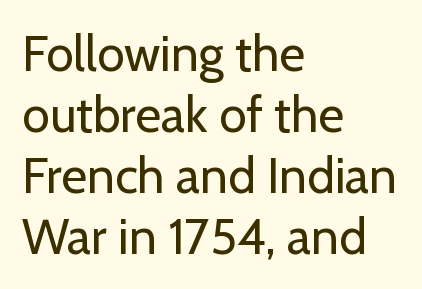
{"serif": "no", "italic": "no", "bold": "no", "weight": "regular", "width": "normal", "stroke_contrast": "low", "x_height": "medium", "monospaced": "no", "underline": "no", "align": "left", "line_spacing_ratio": 1.22, "letter_spacing": "normal", "letter_spacing_em": 0.0, "glyph_px": 50}
